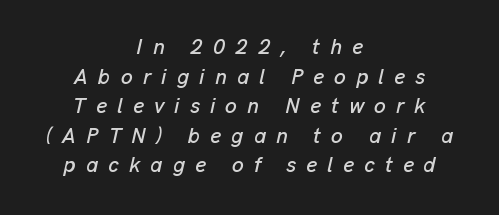
{"italic": "yes", "lean": "right", "slant_degrees": 13, "underline": "no", "align": "center", "line_spacing": "normal", "line_spacing_ratio": 1.41, "letter_spacing": "wide", "letter_spacing_em": 0.49, "glyph_px": 21}
